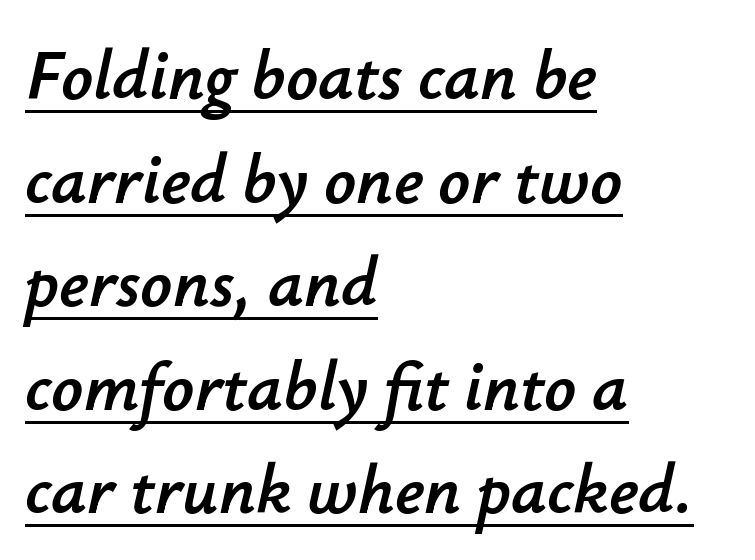
The image shows 70 px text type, italic (leaning right); set left-aligned, normal line spacing (1.48x), normal letter spacing, underlined; low stroke contrast and a small x-height.
